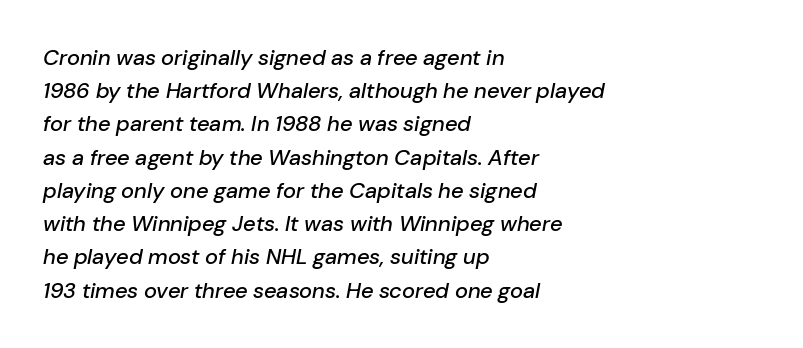
The image shows 22 px text type, italic (leaning right); set left-aligned, normal line spacing (1.51x), normal letter spacing, not underlined.
